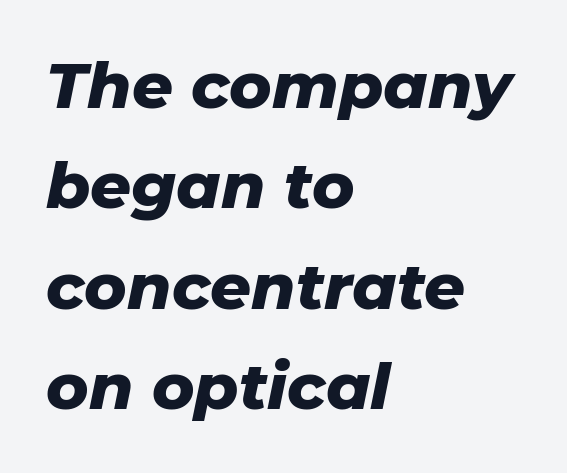
Q: Is the text bold? A: Yes.
Q: Is the text italic (slanted)? A: Yes, it leans right by about 11 degrees.
Q: Is the text underlined? A: No.
Q: How is the paragraph aligned? A: Left-aligned.
Q: Is the spacing between letters normal or unusually wide? A: Normal.
Q: Is the spacing between lines tight, normal or loose? A: Normal.
Q: Width (condensed, normal, or wide)? A: Normal.
Q: Stroke contrast? A: Low.
Q: x-height? A: Medium.
Q: Monospaced? A: No.
